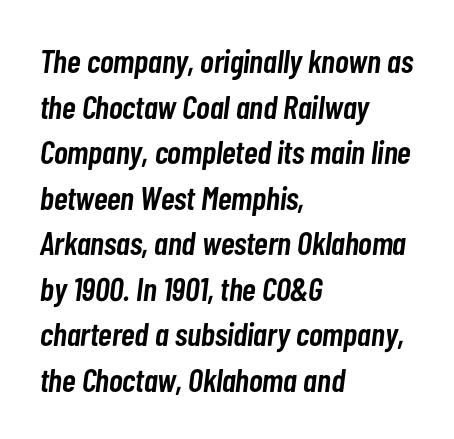
The image shows 33 px semibold, condensed type, italic (leaning right); set left-aligned, normal line spacing (1.38x), normal letter spacing, not underlined; low stroke contrast and a medium x-height.
